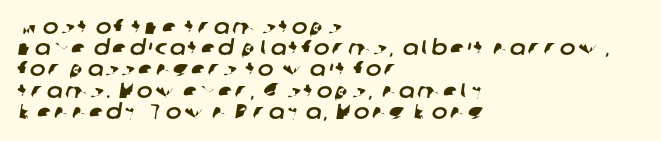
{"underline": "no", "align": "left", "line_spacing": "tight", "line_spacing_ratio": 1.01, "glyph_px": 21}
